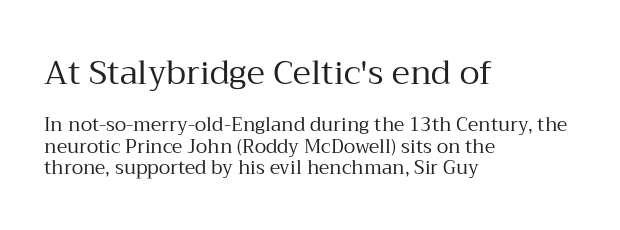
Q: Is the text bold? A: No.
Q: Is the text italic (slanted)? A: No, it is upright.
Q: Is the typeface a serif or a sans-serif typeface? A: Serif.
Q: Is the text underlined? A: No.
Q: How is the paragraph aligned? A: Left-aligned.
Q: Is the spacing between letters normal or unusually wide? A: Normal.
Q: Is the spacing between lines tight, normal or loose? A: Tight.
Q: Which block of text is set in a larger size, the first (top) or the second (bottom)? A: The first (top) one.
Q: Width (condensed, normal, or wide)? A: Normal.
Q: Stroke contrast? A: Medium.
Q: x-height? A: Medium.
Q: Monospaced? A: No.
